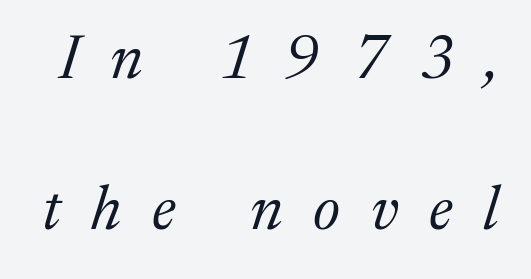
{"serif": "yes", "italic": "yes", "lean": "right", "slant_degrees": 17, "bold": "no", "weight": "regular", "width": "normal", "stroke_contrast": "medium", "x_height": "medium", "monospaced": "no", "underline": "no", "line_spacing": "loose", "line_spacing_ratio": 2.44, "letter_spacing": "wide", "letter_spacing_em": 0.49, "glyph_px": 62}
